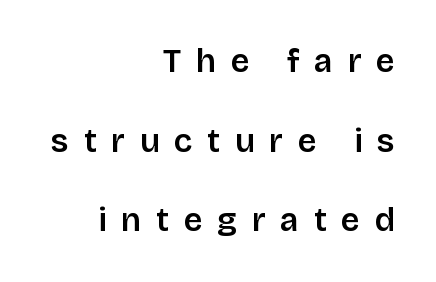
{"serif": "no", "italic": "no", "bold": "semi", "weight": "semibold", "width": "normal", "stroke_contrast": "low", "x_height": "large", "monospaced": "no", "underline": "no", "align": "right", "line_spacing": "loose", "line_spacing_ratio": 2.41, "letter_spacing": "wide", "letter_spacing_em": 0.45, "glyph_px": 33}
